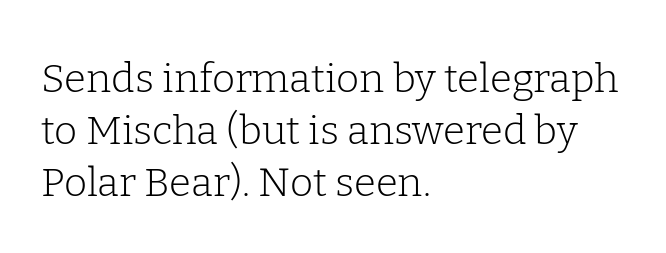
{"serif": "yes", "italic": "no", "bold": "no", "weight": "light", "width": "normal", "stroke_contrast": "low", "x_height": "medium", "monospaced": "no", "underline": "no", "align": "left", "line_spacing": "normal", "line_spacing_ratio": 1.3, "letter_spacing": "normal", "letter_spacing_em": 0.0, "glyph_px": 40}
